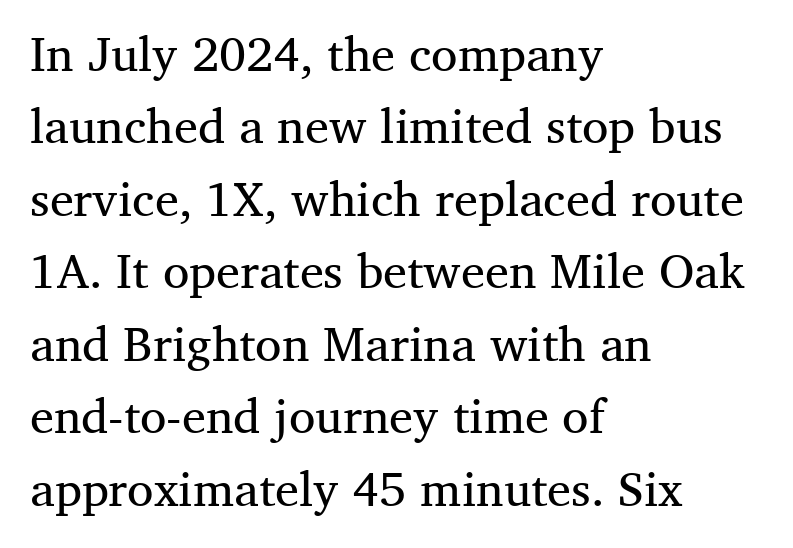
The image shows 48 px regular-weight serif type, upright; set left-aligned, normal line spacing (1.51x), normal letter spacing, not underlined; medium stroke contrast and a medium x-height.
